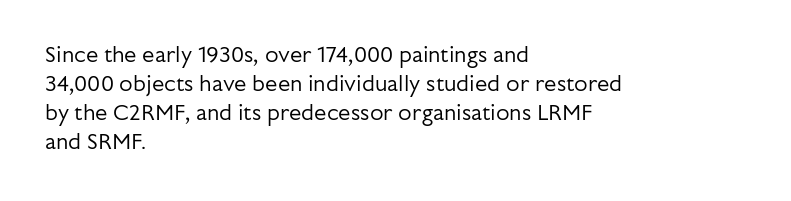
{"italic": "no", "bold": "no", "underline": "no", "align": "left", "line_spacing": "normal", "line_spacing_ratio": 1.32, "letter_spacing": "normal", "letter_spacing_em": 0.0, "glyph_px": 22}
